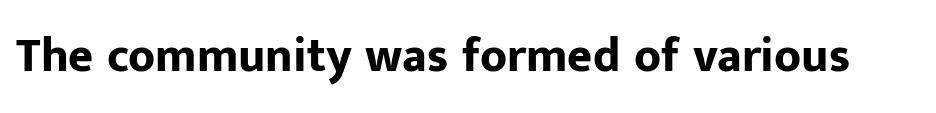
{"serif": "no", "italic": "no", "bold": "yes", "weight": "bold", "width": "normal", "stroke_contrast": "low", "x_height": "medium", "monospaced": "no", "underline": "no", "letter_spacing": "normal", "letter_spacing_em": 0.0, "glyph_px": 48}
